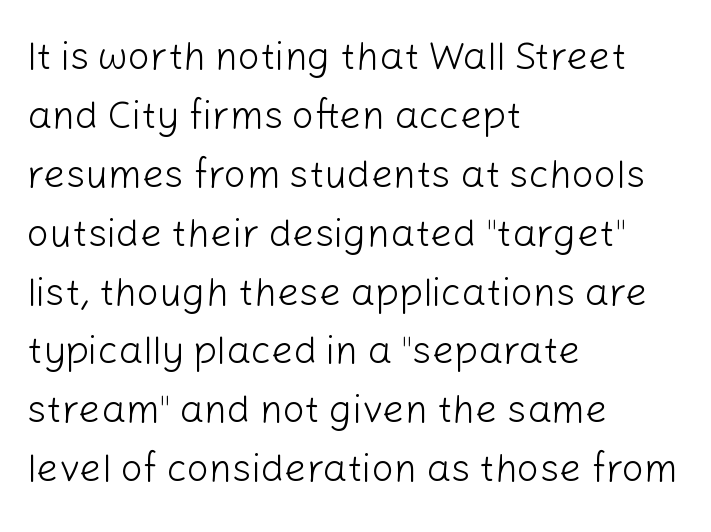
{"serif": "no", "italic": "no", "bold": "no", "weight": "light", "width": "normal", "stroke_contrast": "low", "x_height": "medium", "monospaced": "no", "underline": "no", "align": "left", "line_spacing": "normal", "line_spacing_ratio": 1.51, "letter_spacing": "normal", "letter_spacing_em": 0.0, "glyph_px": 39}
